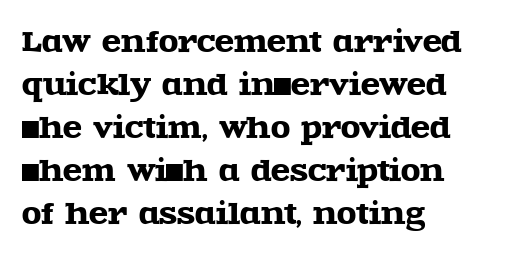
The image shows 28 px wide serif type, upright; set left-aligned, normal line spacing (1.54x), normal letter spacing, not underlined; a large x-height.
